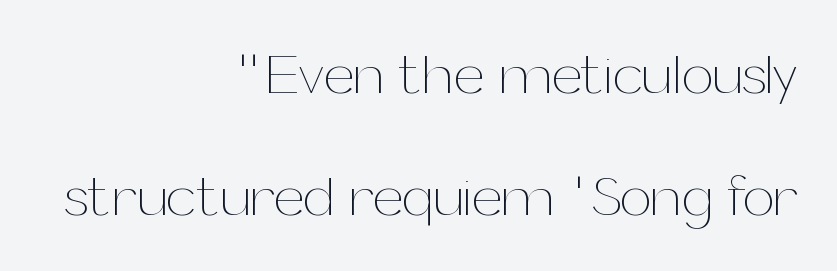
The image shows 56 px thin type, upright; set right-aligned, loose line spacing (2.17x), normal letter spacing, not underlined; medium stroke contrast and a medium x-height.
